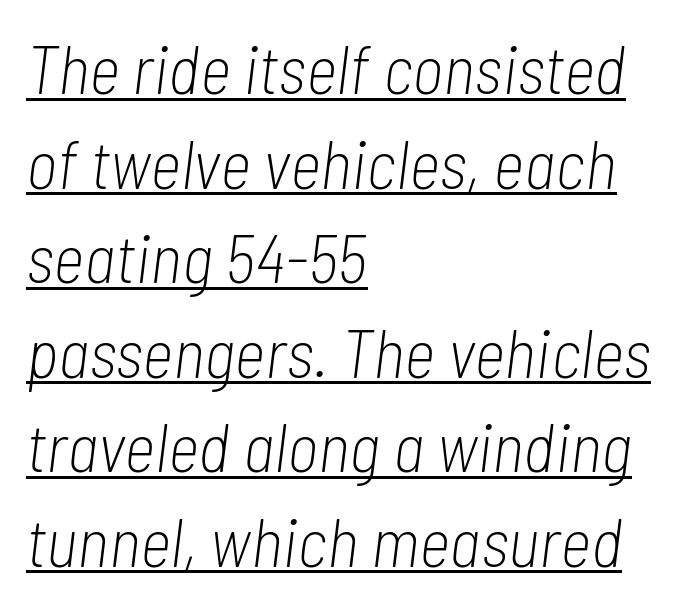
The image shows 68 px light, condensed type, italic (leaning right); set left-aligned, normal line spacing (1.39x), normal letter spacing, underlined; low stroke contrast and a medium x-height.
